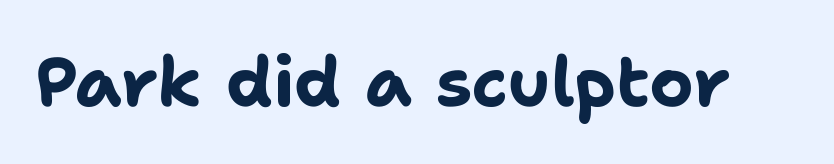
The type sits square on the baseline with zero lean. The sample has been set heavy, in full bold. These lines are rendered in a variable-pitch font. Font category for this specimen: sans-serif. Clear beneath every line of the passage. The letterforms sit shoulder to shoulder at normal distance.
